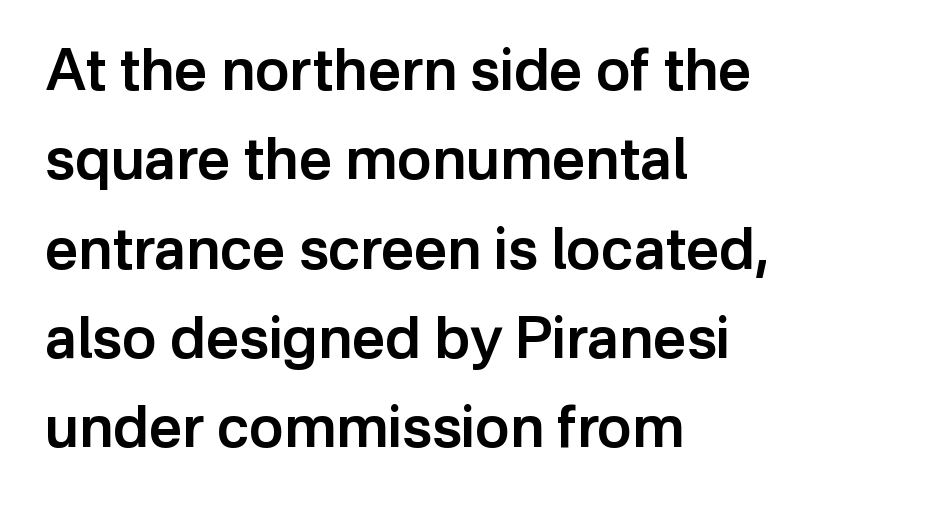
Line beginnings align vertically; line endings do not. Style check: upright. The passage shown has conventional tracking throughout. Weight check: semibold — heavier than regular, not quite bold. A bare baseline throughout the passage. A sans-serif font was chosen for this passage.
